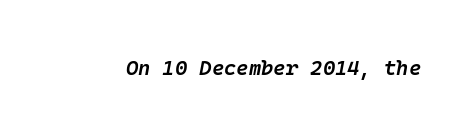
Students, note that the glyphs here touch the page at normal intervals. Descender tails drop into unmarked territory. Slant detected: the letters are inclined. Is the type bold? Partly — it's a semibold, heavier than regular but not fully bold.
